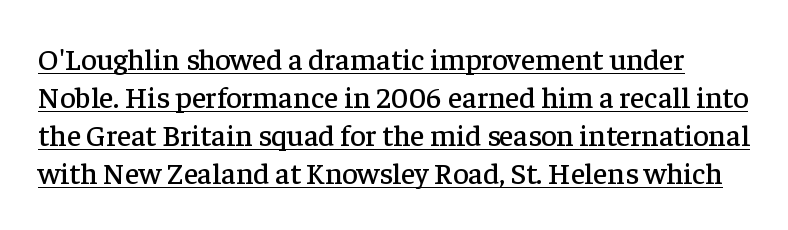
{"serif": "yes", "italic": "no", "width": "normal", "stroke_contrast": "low", "x_height": "medium", "monospaced": "no", "underline": "yes", "line_spacing": "normal", "line_spacing_ratio": 1.27, "letter_spacing": "normal", "letter_spacing_em": 0.0, "glyph_px": 30}
